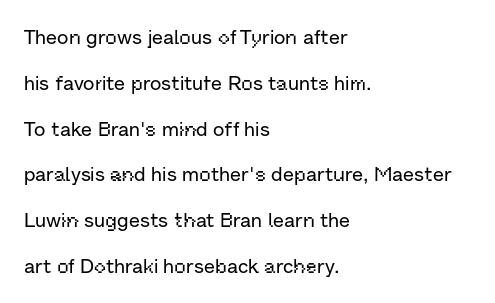
The image shows 20 px text type, upright; set left-aligned, loose line spacing (2.29x), normal letter spacing, not underlined.
